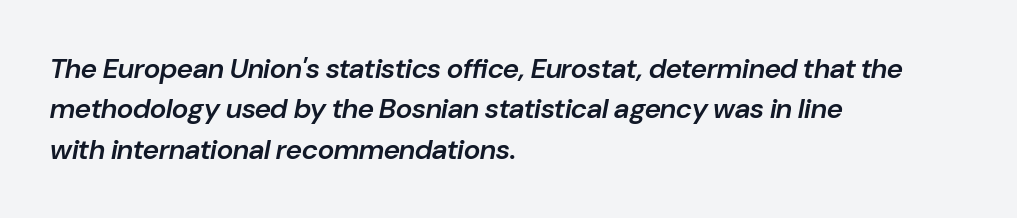
Q: Is the text bold? A: Semi-bold.
Q: Is the text italic (slanted)? A: Yes, it leans right by about 10 degrees.
Q: Is the text underlined? A: No.
Q: How is the paragraph aligned? A: Left-aligned.
Q: Is the spacing between letters normal or unusually wide? A: Normal.
Q: Is the spacing between lines tight, normal or loose? A: Normal.
Q: Width (condensed, normal, or wide)? A: Normal.
Q: Stroke contrast? A: Low.
Q: x-height? A: Medium.
Q: Monospaced? A: No.
